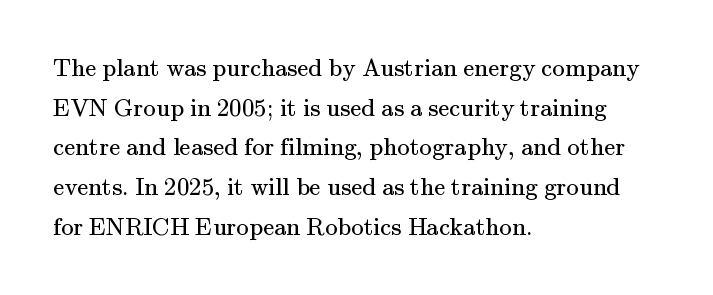
No italicization has been applied; the sample stays upright. Which margin do the lines hug? The left one — the right edge is uneven. Interline gaps are of average width in this sample. Descender tails drop into unmarked territory.
